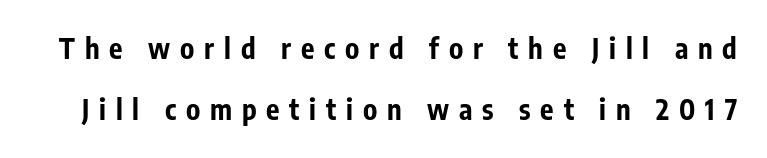
This sample uses a sans-serif face. Rendered with straight, roman letterforms. How would I describe the line gaps? Wide and relaxed. The type is letterspaced generously, with wide tracking.
